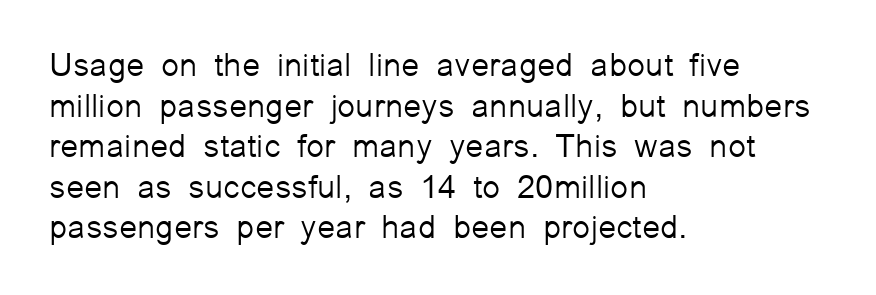
Check where the strokes stop: nothing finishes them off — pure sans. A quiet, ordinary-to-light weight characterises the typeface. If you drew a line through each stem, it would be perfectly vertical. These lines keep a tight, regular rhythm from letter to letter. Spacing verdict: proportional, widths tailored to each character.
